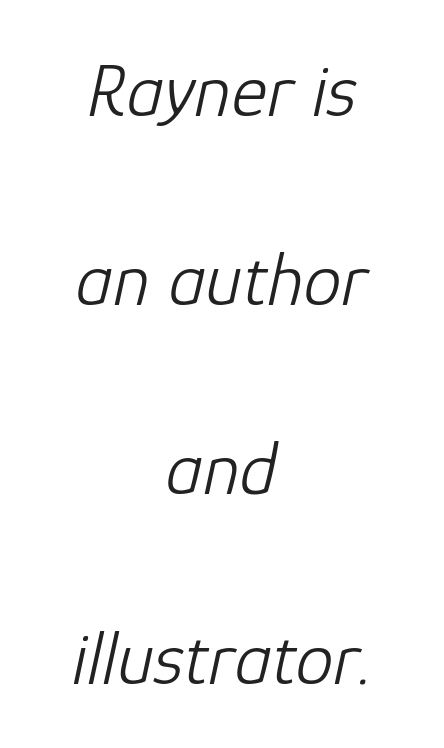
Think of a printed novel: that variable character pitch is what you see here. Italic? Definitely — the glyphs are oblique. Baseline-to-baseline distance is far greater than the letter height. Type without underlining. Weight: in the light-to-regular range. Each line is balanced around a shared central axis.
